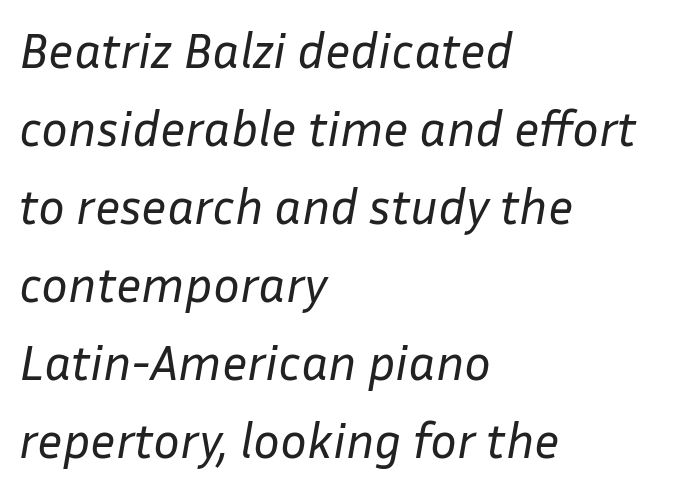
Unbolded letterforms with no extra heft. The rendering keeps characters at their native spacing. The passage shown is typed in a proportional face where columns would drift. The rows are spaced the way most documents space them. Posture: slanted.
